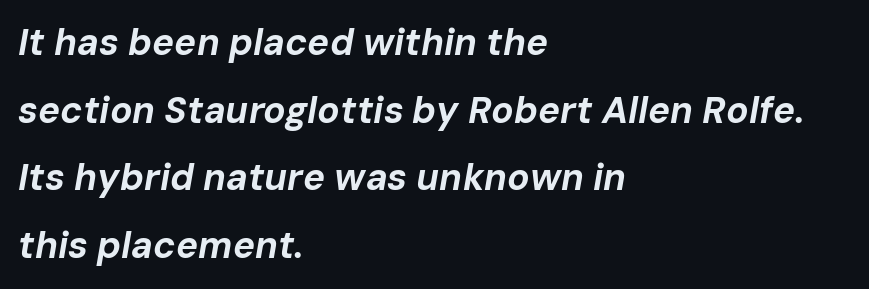
Notice how thick the strokes are: this is what a full bold looks like. The rendering uses natural spacing where letterforms have individual widths. Italic: yes, the glyphs are oblique. This sample uses plain, unmodified letter spacing. A classic flush-left, rag-right setting is used for this passage.
